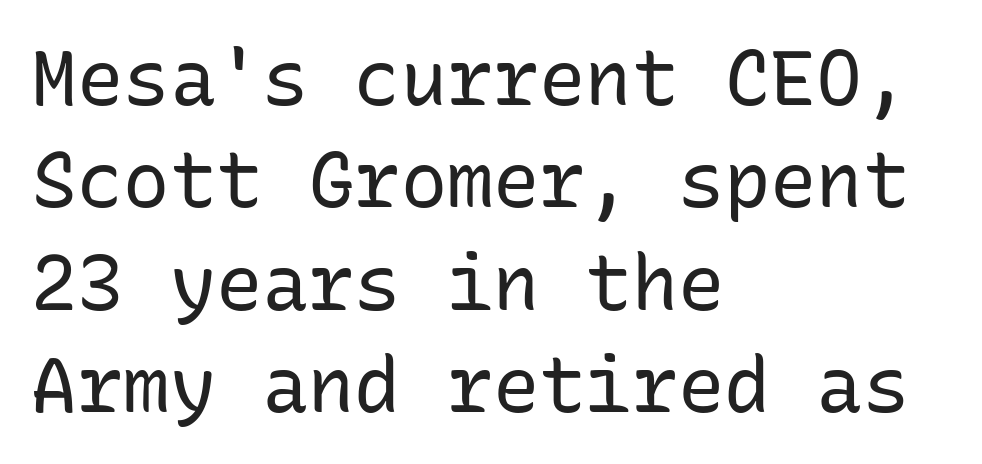
{"serif": "no", "italic": "no", "bold": "no", "weight": "regular", "width": "normal", "stroke_contrast": "low", "x_height": "medium", "monospaced": "yes", "underline": "no", "align": "left", "line_spacing": "normal", "line_spacing_ratio": 1.33, "letter_spacing": "normal", "letter_spacing_em": 0.0, "glyph_px": 77}
